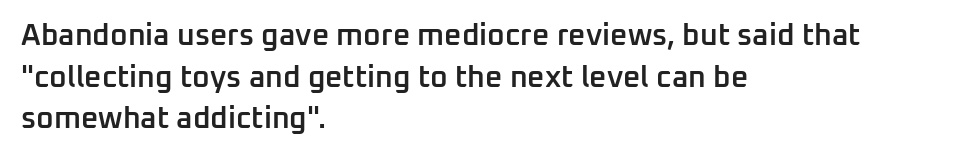
The image shows 30 px semibold sans-serif type, upright; set left-aligned, normal line spacing (1.39x), normal letter spacing, not underlined; low stroke contrast and a medium x-height.
